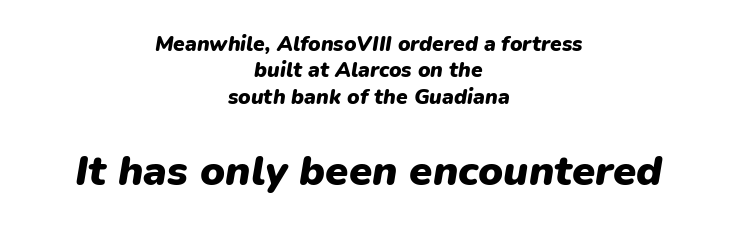
These lines are rendered in a variable-pitch font. The letters in the lower block stand taller than those in the block above. The passage shown has conventional tracking throughout. The rendering uses a moderate line-height, typical for paragraphs.
